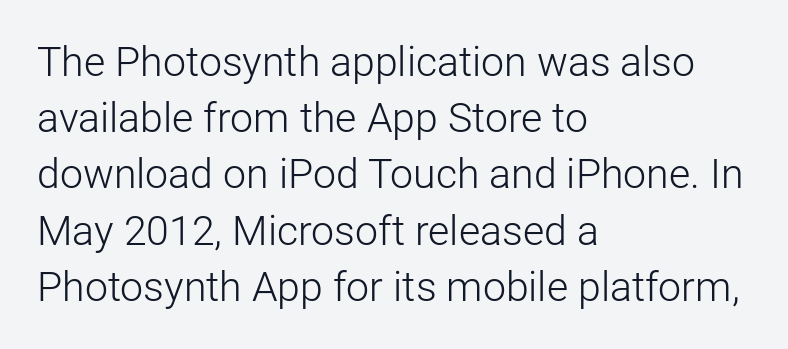
{"serif": "no", "italic": "no", "bold": "no", "weight": "light", "width": "normal", "stroke_contrast": "low", "x_height": "medium", "monospaced": "no", "underline": "no", "align": "left", "line_spacing": "normal", "line_spacing_ratio": 1.37, "letter_spacing": "normal", "letter_spacing_em": 0.0, "glyph_px": 41}
